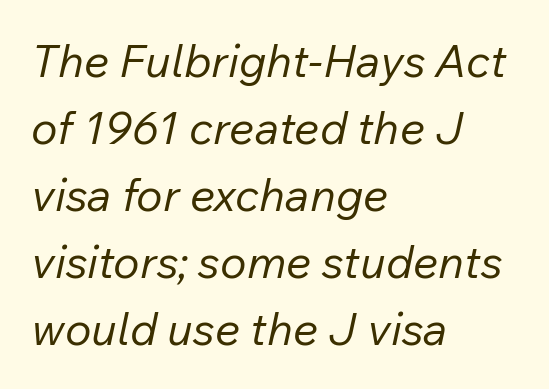
Tracking value appears to be zero — textbook default spacing. This rendering features lettering with no underline. Emphasis-style slanted type is in use. In CSS terms this would be text-align: left. Is the stroke heavy? The answer is a plain regular-or-lighter. Interline gaps are of average width in this sample.
